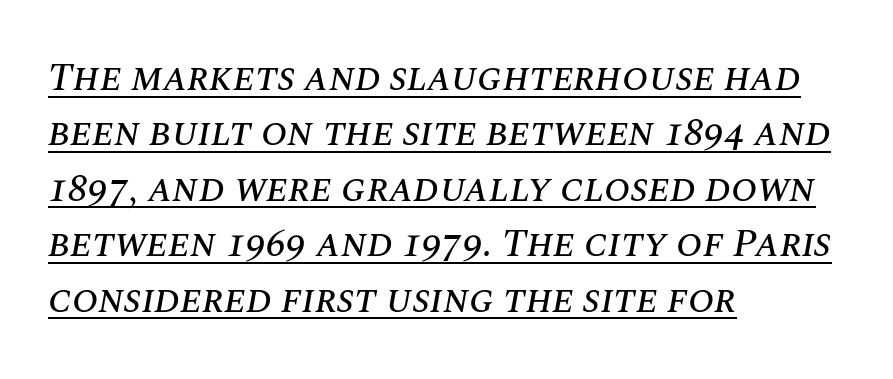
The image shows 39 px text type, italic (leaning right); set left-aligned, normal line spacing (1.42x), normal letter spacing, underlined; medium stroke contrast and a large x-height.
